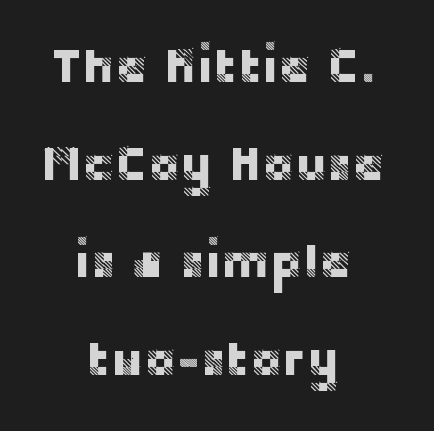
The image shows 49 px sans-serif type, upright; set centered, loose line spacing (1.99x), normal letter spacing, not underlined; low stroke contrast and a large x-height.
